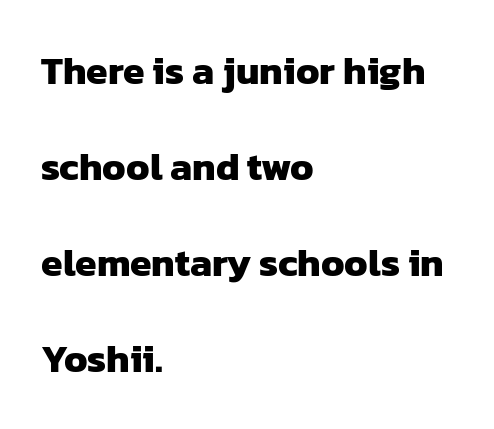
Q: Is the text bold? A: Yes.
Q: Is the typeface a serif or a sans-serif typeface? A: Sans-serif.
Q: Is the text underlined? A: No.
Q: How is the paragraph aligned? A: Left-aligned.
Q: Is the spacing between letters normal or unusually wide? A: Normal.
Q: Is the spacing between lines tight, normal or loose? A: Loose.
Q: Width (condensed, normal, or wide)? A: Normal.
Q: Stroke contrast? A: Low.
Q: x-height? A: Medium.
Q: Monospaced? A: No.
